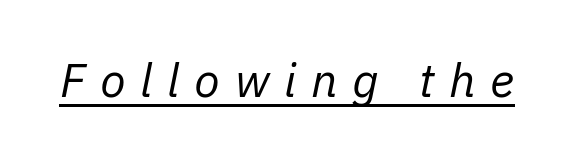
Q: Is the text bold? A: No.
Q: Is the text italic (slanted)? A: Yes, it leans right by about 11 degrees.
Q: Is the text underlined? A: Yes.
Q: Is the spacing between letters normal or unusually wide? A: Unusually wide.
Q: Width (condensed, normal, or wide)? A: Normal.
Q: Stroke contrast? A: Low.
Q: x-height? A: Medium.
Q: Monospaced? A: No.
